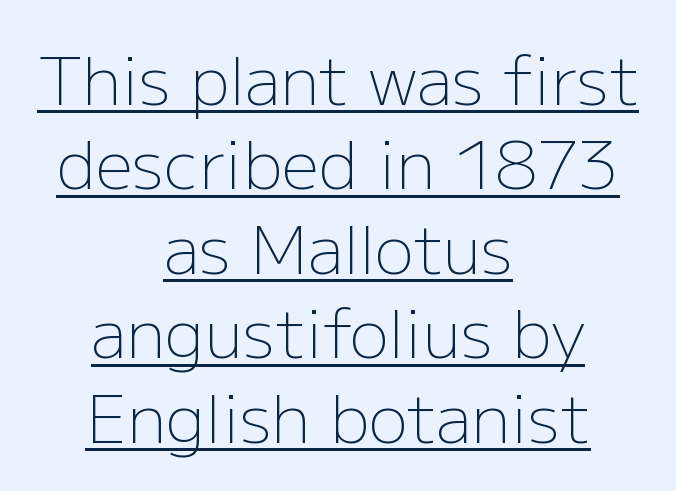
Glance below the letters and you will spot a drawn line. If you drew a line through each stem, it would be perfectly vertical. Each letter's strokes conclude bluntly, with no projecting serifs. The setting favours the middle, as headings and verse often do. Tracking value appears to be zero — textbook default spacing.
